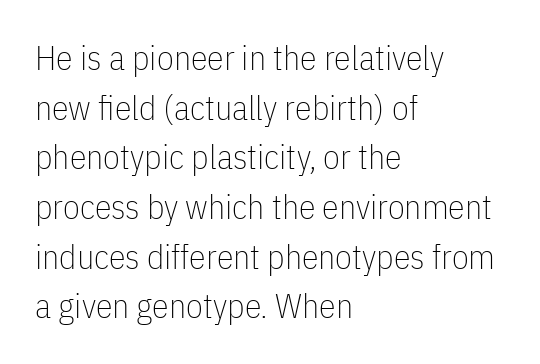
{"serif": "no", "italic": "no", "bold": "no", "weight": "thin", "width": "condensed", "stroke_contrast": "low", "x_height": "medium", "monospaced": "no", "underline": "no", "align": "left", "line_spacing": "normal", "line_spacing_ratio": 1.46, "letter_spacing": "normal", "letter_spacing_em": 0.0, "glyph_px": 34}
